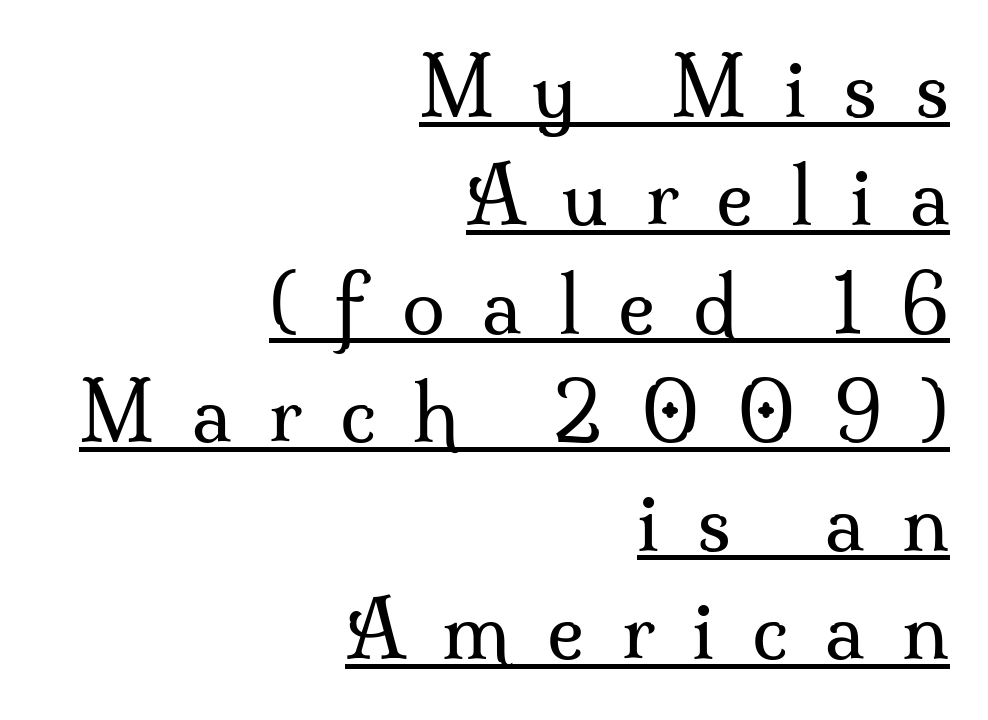
{"serif": "yes", "italic": "no", "bold": "no", "weight": "regular", "width": "normal", "stroke_contrast": "medium", "x_height": "small", "monospaced": "no", "underline": "yes", "align": "right", "line_spacing": "normal", "line_spacing_ratio": 1.39, "letter_spacing": "wide", "letter_spacing_em": 0.48, "glyph_px": 78}
